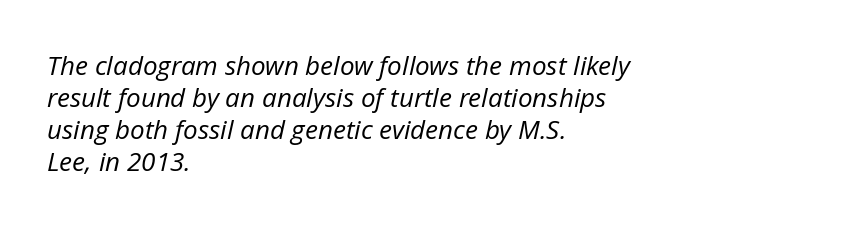
{"italic": "yes", "lean": "right", "slant_degrees": 12, "bold": "no", "underline": "no", "align": "left", "line_spacing_ratio": 1.23, "letter_spacing": "normal", "letter_spacing_em": 0.0, "glyph_px": 26}
